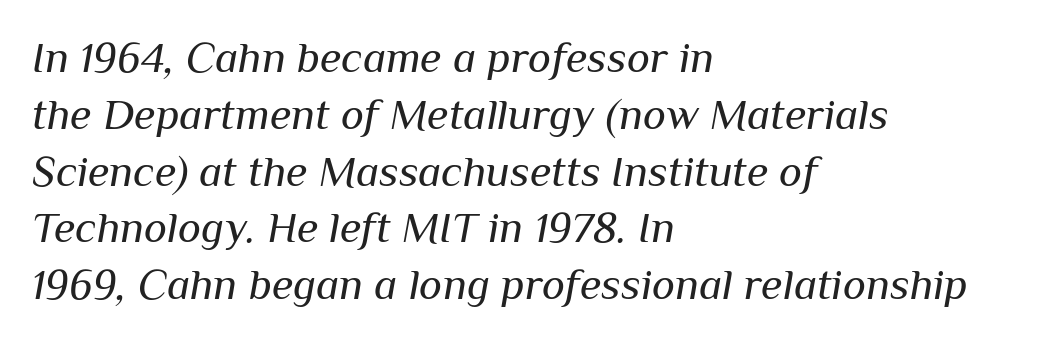
The image shows 44 px regular-weight type, italic (leaning right); set left-aligned, normal line spacing (1.29x), normal letter spacing, not underlined; medium stroke contrast and a medium x-height.
